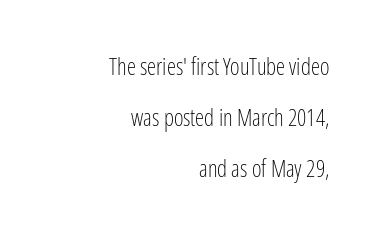
Q: Is the text bold? A: No.
Q: Is the text italic (slanted)? A: No, it is upright.
Q: Is the text underlined? A: No.
Q: How is the paragraph aligned? A: Right-aligned.
Q: Is the spacing between letters normal or unusually wide? A: Normal.
Q: Is the spacing between lines tight, normal or loose? A: Loose.
